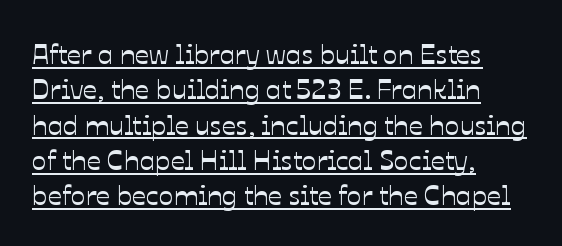
The image shows 28 px text type, upright; set left-aligned, normal line spacing (1.26x), normal letter spacing, underlined; low stroke contrast and a medium x-height.
